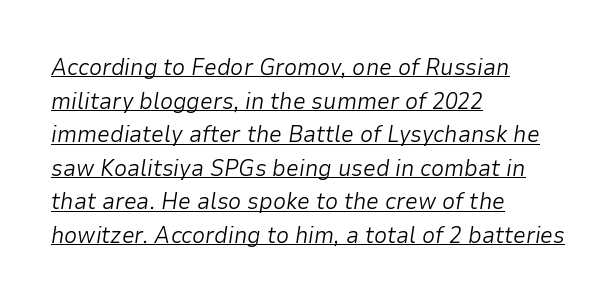
{"italic": "yes", "lean": "right", "slant_degrees": 9, "bold": "no", "underline": "yes", "align": "left", "line_spacing": "normal", "line_spacing_ratio": 1.46, "letter_spacing": "normal", "letter_spacing_em": 0.0, "glyph_px": 23}
